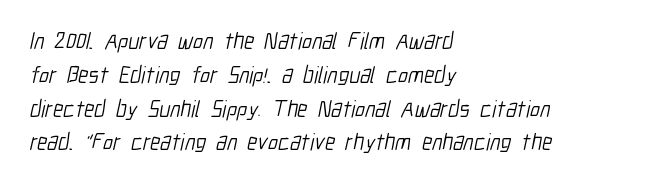
The image shows 23 px text type; set left-aligned, normal line spacing (1.47x), normal letter spacing, not underlined.
